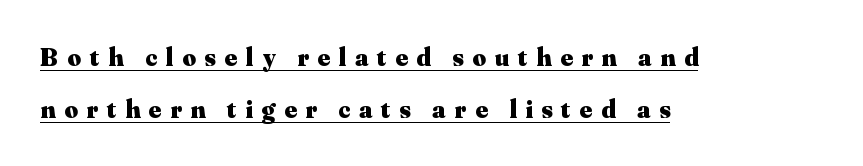
{"italic": "no", "bold": "yes", "underline": "yes", "align": "left", "line_spacing": "loose", "line_spacing_ratio": 2.01, "letter_spacing": "wide", "letter_spacing_em": 0.34, "glyph_px": 26}
